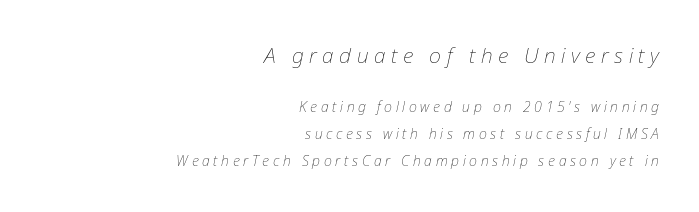
{"italic": "yes", "lean": "right", "slant_degrees": 12, "bold": "no", "underline": "no", "align": "right", "line_spacing": "loose", "line_spacing_ratio": 1.93, "letter_spacing": "wide", "letter_spacing_em": 0.26, "larger_block": "first", "size_ratio": 1.5, "glyph_px": 21}
